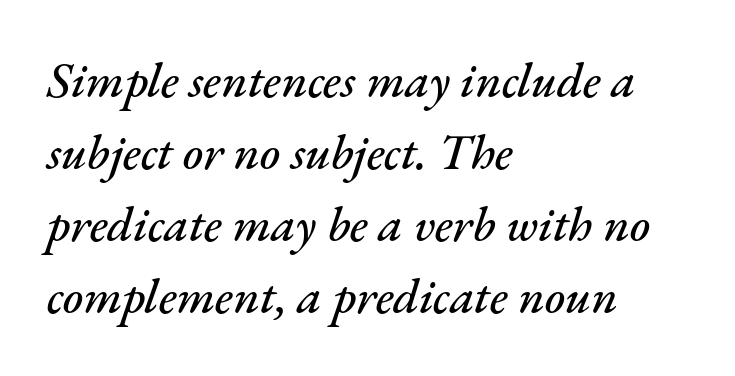
{"italic": "yes", "lean": "right", "slant_degrees": 17, "width": "normal", "stroke_contrast": "medium", "x_height": "small", "monospaced": "no", "underline": "no", "align": "left", "line_spacing": "normal", "line_spacing_ratio": 1.47, "letter_spacing": "normal", "letter_spacing_em": 0.0, "glyph_px": 49}
